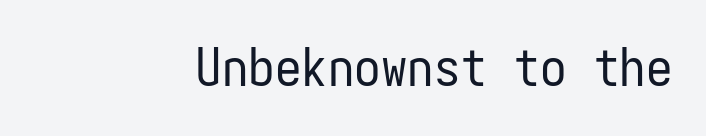
Glance below the letters and you will spot only blank space. This is roman type, the default non-slanted kind. Between one letter and the next there's only the usual sliver of space. Every row of glyphs terminates at an identical x-position on the right. The passage shown is typed in a monospace face where columns stay perfectly aligned. I'd call this a sans setting — the letters go barefoot.
